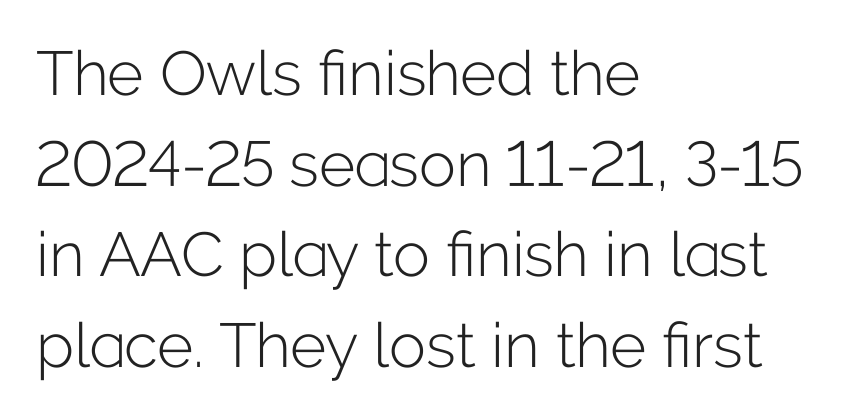
Q: Is the text bold? A: No.
Q: Is the text italic (slanted)? A: No, it is upright.
Q: Is the typeface a serif or a sans-serif typeface? A: Sans-serif.
Q: Is the text underlined? A: No.
Q: How is the paragraph aligned? A: Left-aligned.
Q: Is the spacing between letters normal or unusually wide? A: Normal.
Q: Is the spacing between lines tight, normal or loose? A: Normal.
Q: Width (condensed, normal, or wide)? A: Normal.
Q: Stroke contrast? A: Low.
Q: x-height? A: Medium.
Q: Monospaced? A: No.
